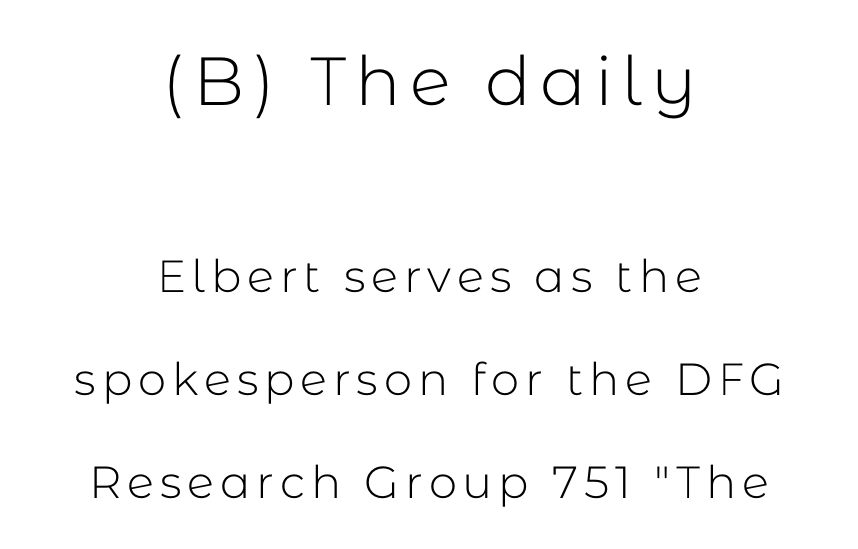
Does the type have serifs? No, each stem ends abruptly. A typesetter would call this proportional, since set widths differ per character. Ascenders rise straight up at ninety degrees. Students, observe: this is what heavily led, spacious text looks like.
